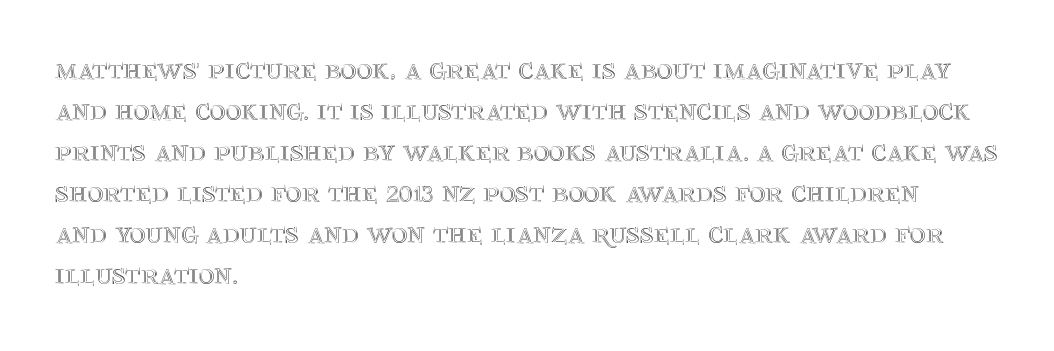
The image shows 30 px text type, upright; set left-aligned, normal line spacing (1.37x), normal letter spacing, not underlined; a large x-height.
